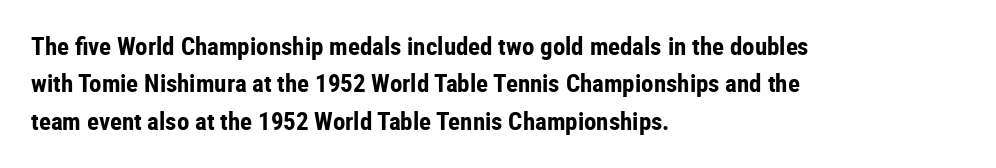
Baseline-to-baseline distance is the conventional proportion of letter height. The typesetter chose a ragged-right arrangement here. The zone under the glyphs is completely vacant. Typesetter's note: full bold, strokes at maximum text heaviness. In terms of posture, this sample is upright. The horizontal fit of the characters is conventional and even.
